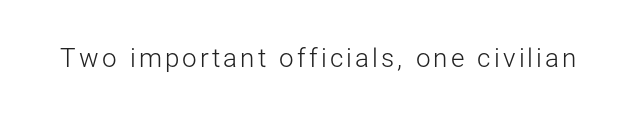
Q: Is the text bold? A: No.
Q: Is the text italic (slanted)? A: No, it is upright.
Q: Is the text underlined? A: No.
